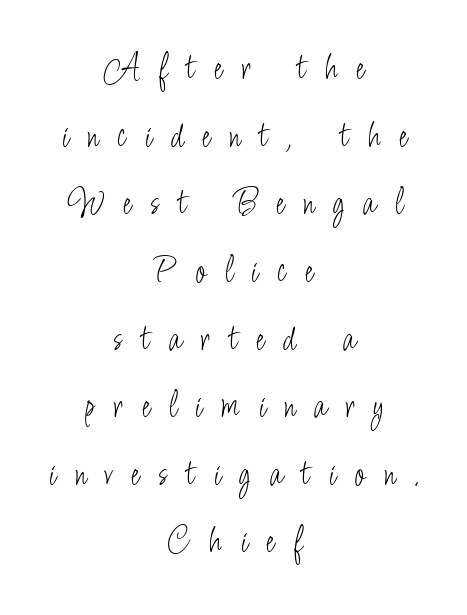
Q: Is the text bold? A: No.
Q: Is the text italic (slanted)? A: Yes.
Q: Is the typeface a serif or a sans-serif typeface? A: Sans-serif.
Q: Is the text underlined? A: No.
Q: How is the paragraph aligned? A: Centered.
Q: Is the spacing between letters normal or unusually wide? A: Unusually wide.
Q: Width (condensed, normal, or wide)? A: Condensed.
Q: Stroke contrast? A: Low.
Q: x-height? A: Small.
Q: Monospaced? A: No.
